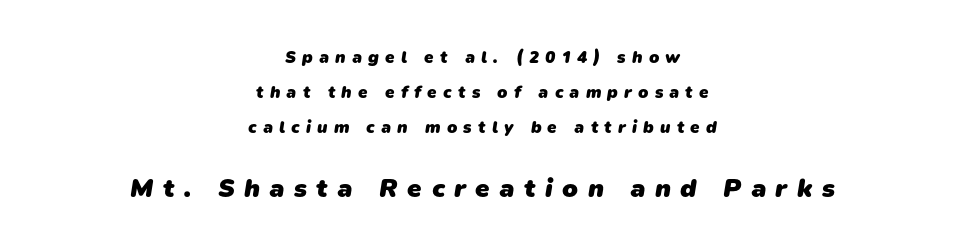
Q: Is the text bold? A: Yes.
Q: Is the text underlined? A: No.
Q: How is the paragraph aligned? A: Centered.
Q: Is the spacing between letters normal or unusually wide? A: Unusually wide.
Q: Is the spacing between lines tight, normal or loose? A: Loose.
Q: Which block of text is set in a larger size, the first (top) or the second (bottom)? A: The second (bottom) one.
